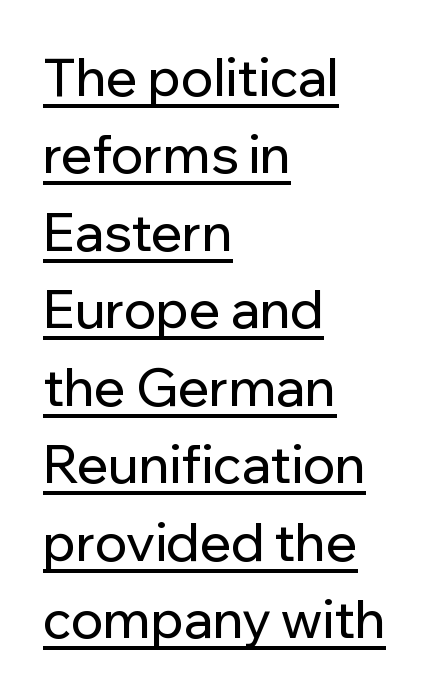
Decoration check: the copy is underlined. Style check: upright. Are there feet on the stems? There aren't — it's a sans. Leading: standard. The type is set solid horizontally, with unmodified tracking.
